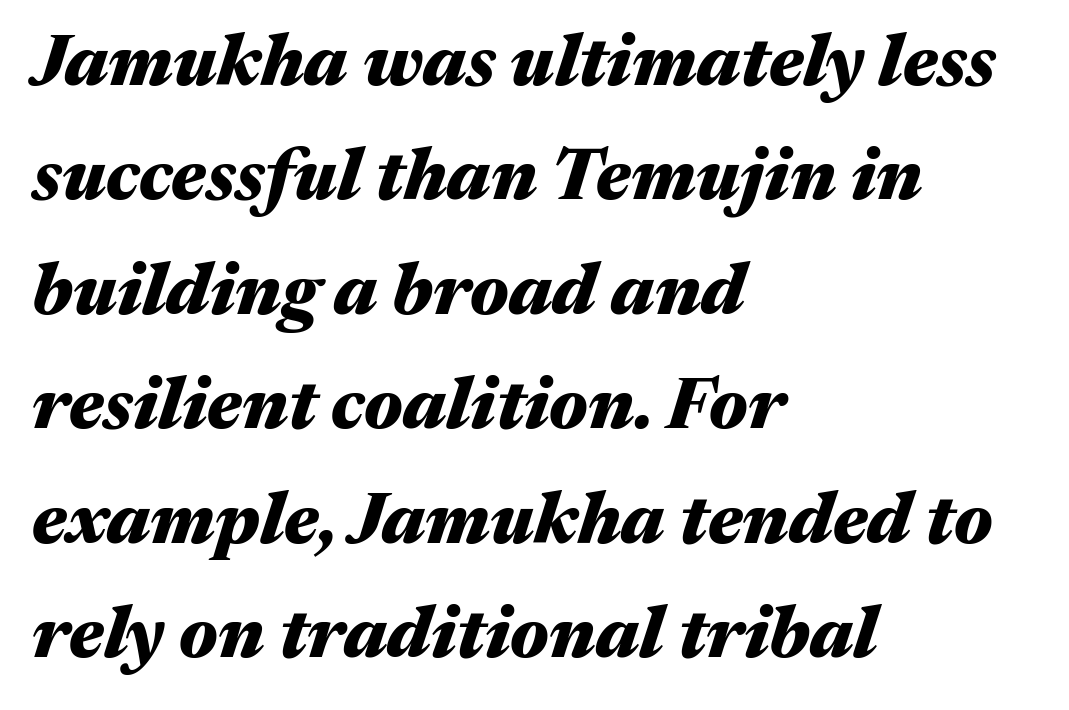
{"italic": "yes", "lean": "right", "slant_degrees": 17, "bold": "yes", "weight": "heavy", "width": "wide", "stroke_contrast": "medium", "x_height": "medium", "monospaced": "no", "underline": "no", "align": "left", "line_spacing": "normal", "line_spacing_ratio": 1.59, "letter_spacing": "normal", "letter_spacing_em": 0.0, "glyph_px": 72}
